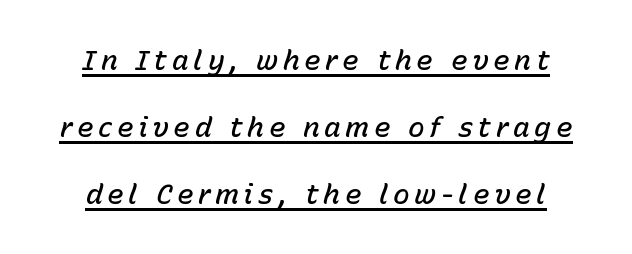
This sample has the flowing, uneven cadence of proportional lettering. Tall strokes in this sample are angled rather than plumb. The rendering uses a semibold face; strokes are thickened but not to full bold. Vertical spacing — loose. These characters rest on top of a visible drawn line.
